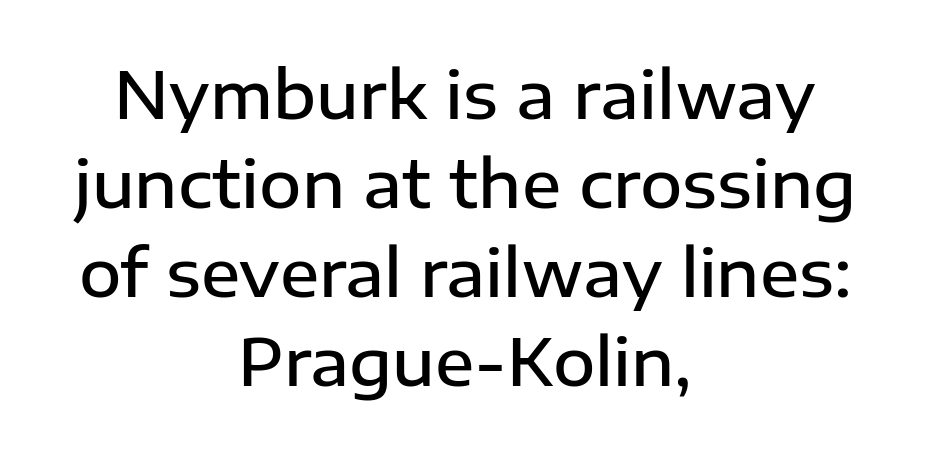
Vertical spacing — default. Unmarked baselines from the first word to the last. Casual observation: everything's sitting right in the middle. Spacing verdict: proportional, widths tailored to each character. This is the in-between weight designers call semibold or demi.
